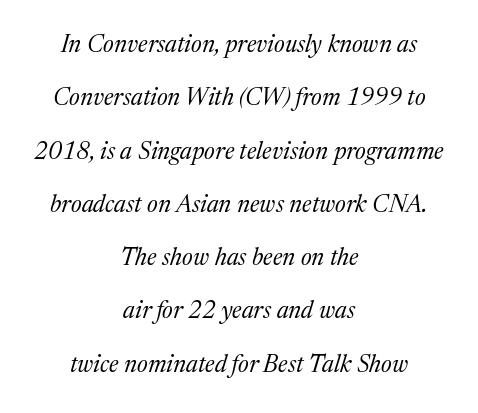
{"italic": "yes", "lean": "right", "slant_degrees": 17, "bold": "no", "underline": "no", "align": "center", "line_spacing": "loose", "line_spacing_ratio": 2.22, "letter_spacing": "normal", "letter_spacing_em": 0.0, "glyph_px": 24}
